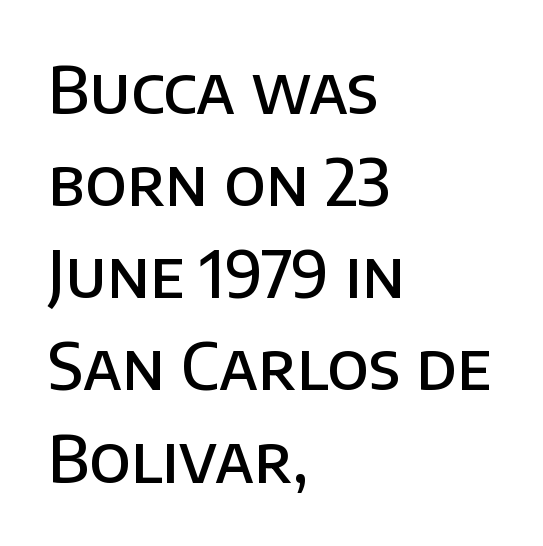
In terms of weight, the rendering is demibold, just under bold. Check where the strokes stop: nothing finishes them off — pure sans. The specimen reads as upright at a glance. Honestly, there is no underline to notice here at all.
